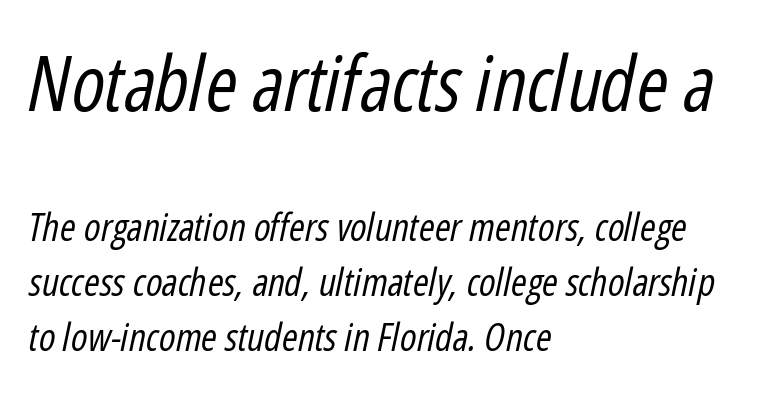
The image shows 76 px regular-weight, condensed type, italic (leaning right); set left-aligned, normal line spacing (1.45x), normal letter spacing, not underlined; the first (top) block is 2.0x larger; low stroke contrast and a medium x-height.
